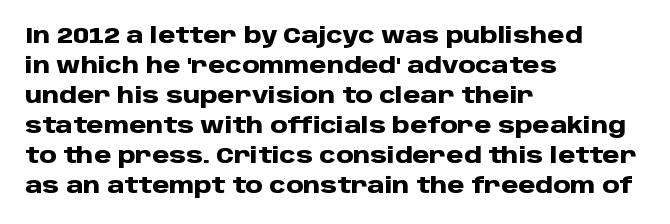
Italic: no, the glyphs are upright roman. Standard letterfit; no display-style spreading of the glyphs. Glance below the letters and you will spot only blank space. Its strokes are broad and dark, the hallmark of bold type.
